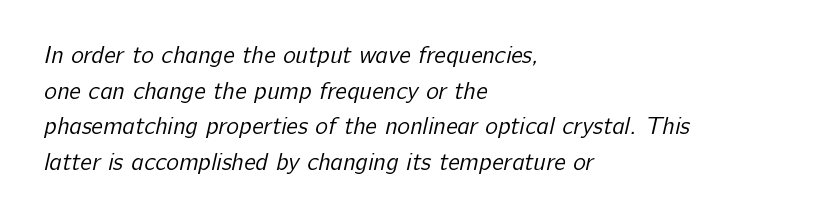
{"bold": "no", "underline": "no", "align": "left", "line_spacing": "normal", "line_spacing_ratio": 1.48, "letter_spacing": "normal", "letter_spacing_em": 0.0, "glyph_px": 24}
